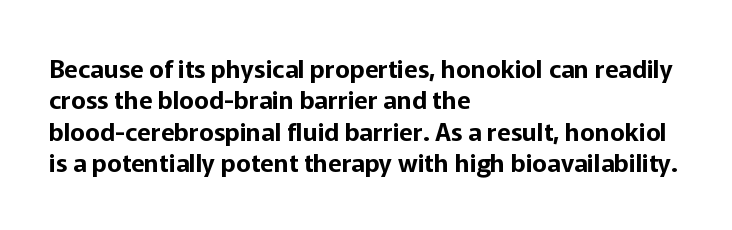
Q: Is the text italic (slanted)? A: No, it is upright.
Q: Is the text underlined? A: No.
Q: How is the paragraph aligned? A: Left-aligned.
Q: Is the spacing between letters normal or unusually wide? A: Normal.
Q: Is the spacing between lines tight, normal or loose? A: Normal.
